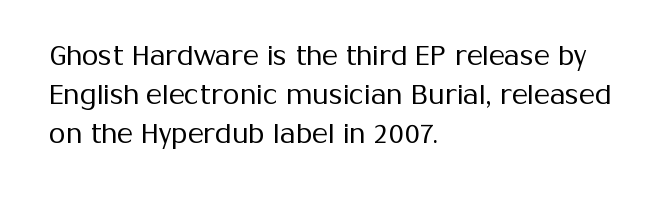
Q: Is the text bold? A: No.
Q: Is the text italic (slanted)? A: No, it is upright.
Q: Is the text underlined? A: No.
Q: How is the paragraph aligned? A: Left-aligned.
Q: Is the spacing between letters normal or unusually wide? A: Normal.
Q: Is the spacing between lines tight, normal or loose? A: Normal.
